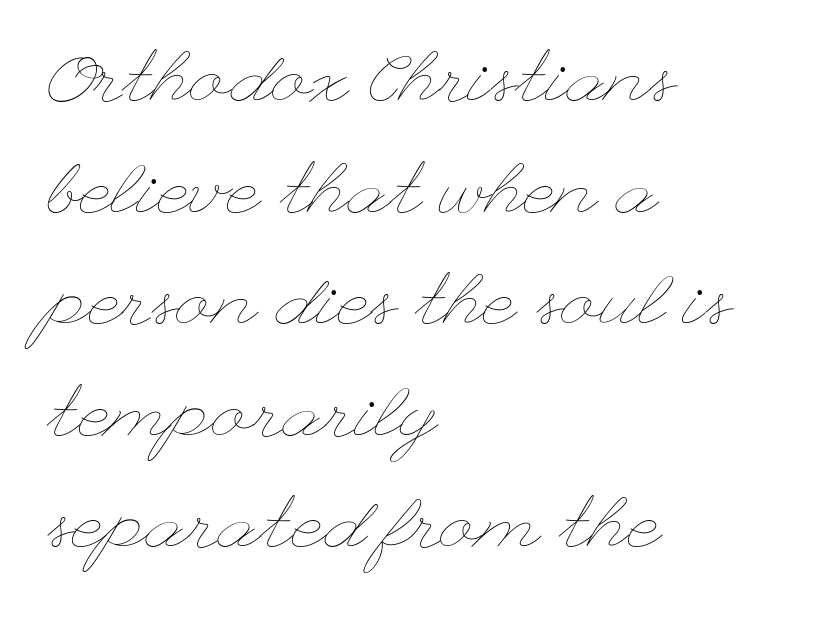
Q: Is the text bold? A: No.
Q: Is the text italic (slanted)? A: Yes.
Q: Is the text underlined? A: No.
Q: How is the paragraph aligned? A: Left-aligned.
Q: Is the spacing between letters normal or unusually wide? A: Normal.
Q: Is the spacing between lines tight, normal or loose? A: Normal.
Q: Width (condensed, normal, or wide)? A: Wide.
Q: Stroke contrast? A: Low.
Q: x-height? A: Small.
